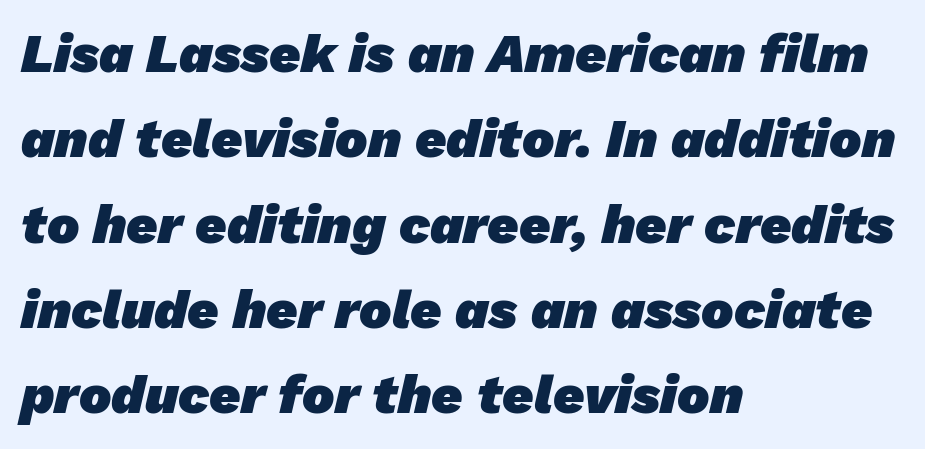
The area under the type is left untouched. The line-height multiplier appears to be the usual default. Note the varied advance widths — an 'i' is clearly narrower than an 'm'. Is the block centered? No — it sits flush against the left margin. The face used here has the dense, thick strokes of a bold.
